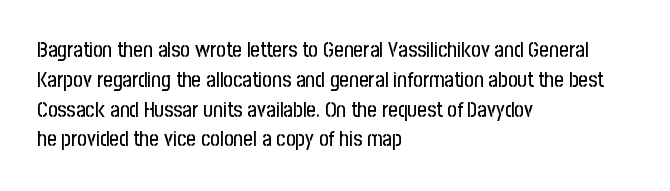
{"italic": "no", "underline": "no", "align": "left", "line_spacing": "normal", "line_spacing_ratio": 1.42, "letter_spacing": "normal", "letter_spacing_em": 0.0, "glyph_px": 21}
